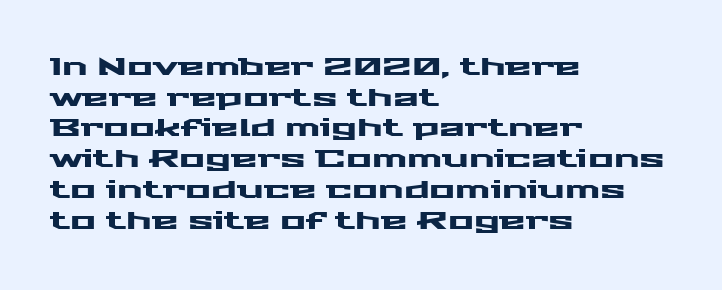
These lines stack with their left ends in a neat column. This sample uses plain, unmodified letter spacing. Rows of type keep a routine distance in the vertical direction. The glyphs are unaccompanied by any horizontal stroke below them. Vertical strokes here are truly vertical.
